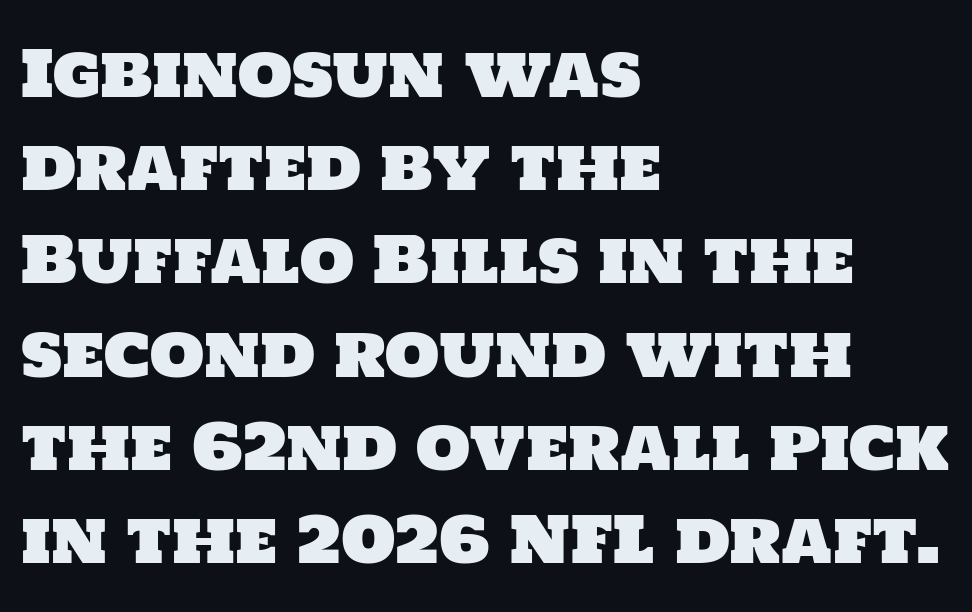
{"serif": "no", "width": "normal", "stroke_contrast": "low", "x_height": "large", "monospaced": "no", "underline": "no", "align": "left", "line_spacing": "normal", "line_spacing_ratio": 1.48, "letter_spacing": "normal", "letter_spacing_em": 0.0, "glyph_px": 63}
